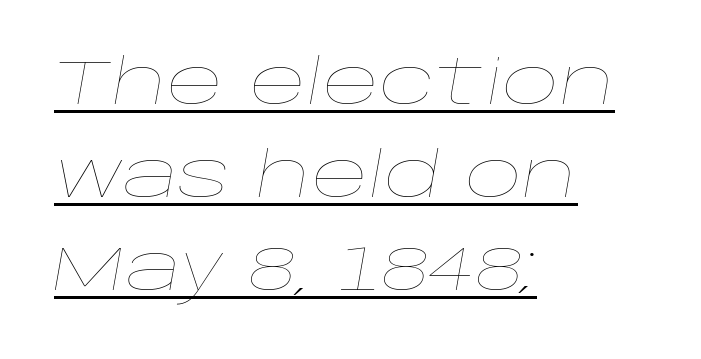
{"italic": "yes", "lean": "right", "slant_degrees": 10, "bold": "no", "weight": "thin", "width": "wide", "stroke_contrast": "low", "x_height": "large", "monospaced": "no", "underline": "yes", "align": "left", "line_spacing": "normal", "line_spacing_ratio": 1.5, "letter_spacing": "normal", "letter_spacing_em": 0.0, "glyph_px": 62}
